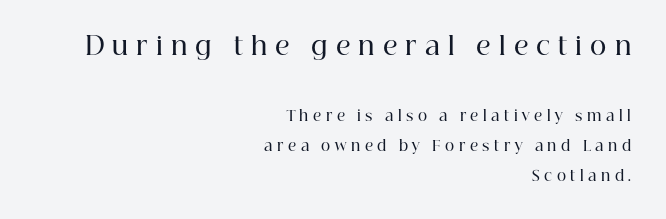
The image shows 25 px text type, upright; set right-aligned, loose line spacing (2.15x), unusually wide letter spacing (+0.32 em), not underlined; the first (top) block is 1.79x larger.
